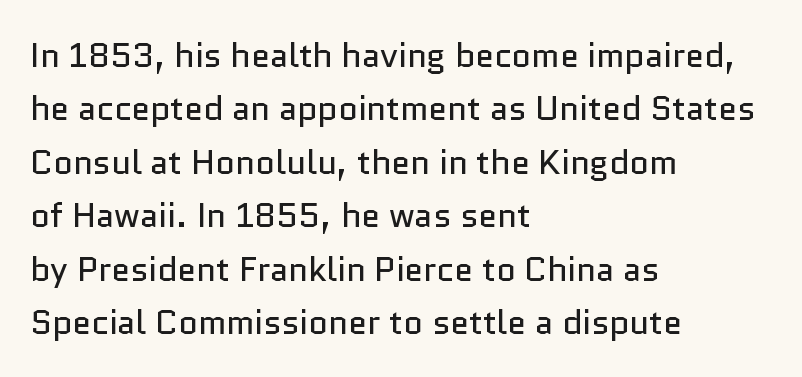
{"serif": "no", "italic": "no", "bold": "no", "weight": "regular", "width": "normal", "stroke_contrast": "low", "x_height": "medium", "monospaced": "no", "underline": "no", "align": "left", "line_spacing": "normal", "line_spacing_ratio": 1.57, "letter_spacing": "normal", "letter_spacing_em": 0.0, "glyph_px": 34}
